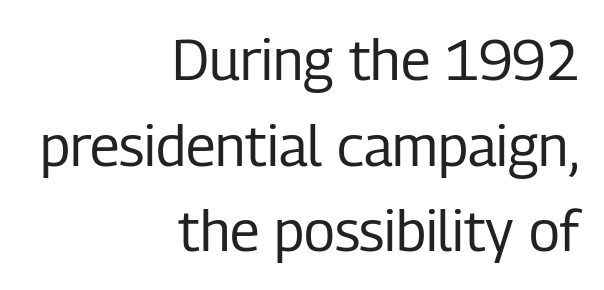
The type is set solid horizontally, with unmodified tracking. Weight class: somewhere from thin through regular. In terms of letterform style, serifs are entirely absent. All the whitespace from short lines collects on the left. It's the straight-up-and-down kind of type.
